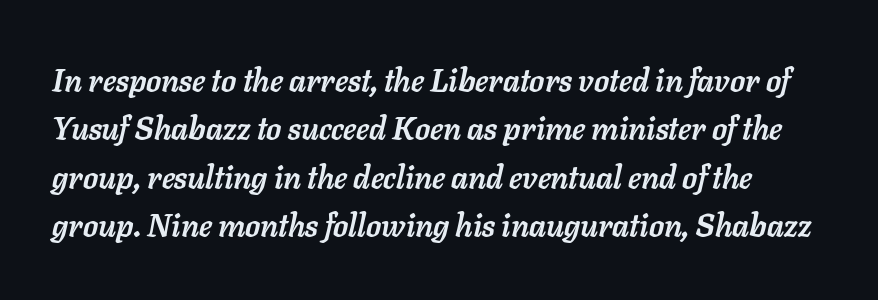
The image shows 31 px semibold type, italic (leaning right); set normal line spacing (1.56x), normal letter spacing, not underlined; low stroke contrast and a medium x-height.
